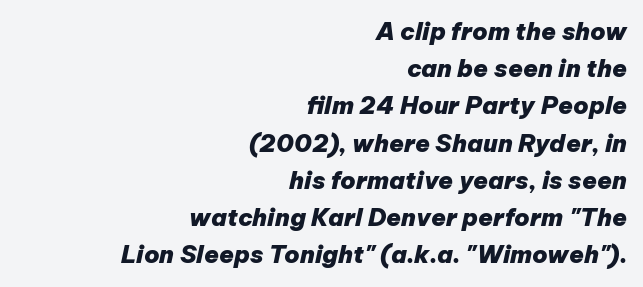
The image shows 24 px bold type, italic (leaning right); set right-aligned, normal line spacing (1.55x), normal letter spacing, not underlined.
